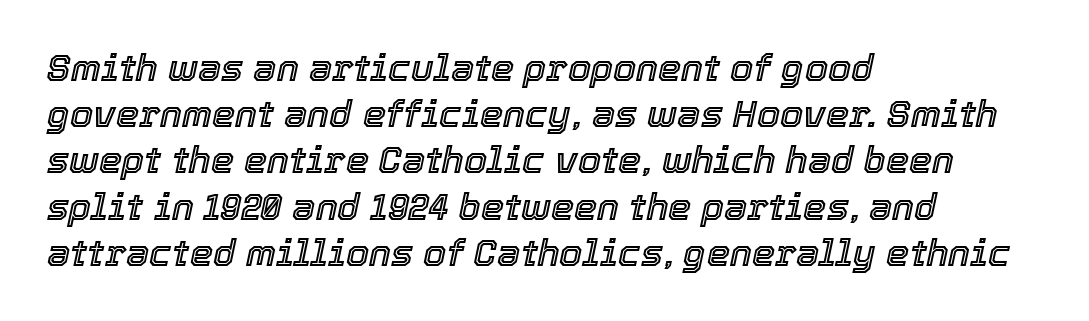
The letters advance in unequal steps, a hallmark of proportional type. The string is rendered with underlining switched off. The face used here has a pronounced slope to its letters. Does extra space separate the letters? No, they use regular spacing. One-word summary of the alignment: left. The rows are spaced the way most documents space them.
